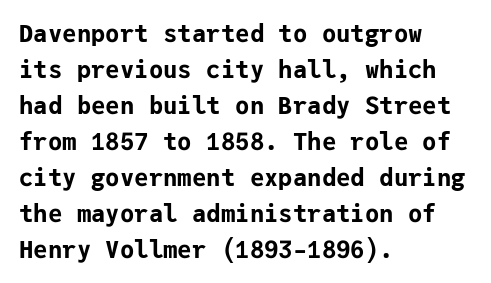
Q: Is the text bold? A: Yes.
Q: Is the text italic (slanted)? A: No, it is upright.
Q: Is the text underlined? A: No.
Q: How is the paragraph aligned? A: Left-aligned.
Q: Is the spacing between letters normal or unusually wide? A: Normal.
Q: Is the spacing between lines tight, normal or loose? A: Normal.
